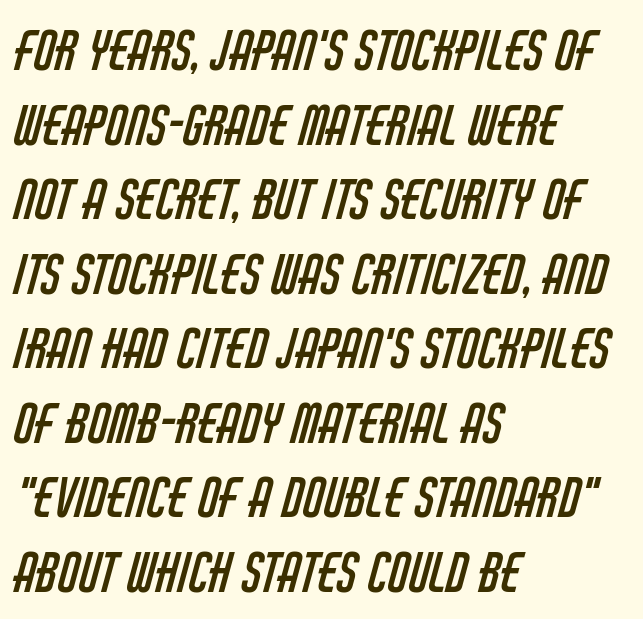
Q: Is the text bold? A: No.
Q: Is the typeface a serif or a sans-serif typeface? A: Sans-serif.
Q: Is the text underlined? A: No.
Q: How is the paragraph aligned? A: Left-aligned.
Q: Is the spacing between letters normal or unusually wide? A: Normal.
Q: Is the spacing between lines tight, normal or loose? A: Normal.
Q: Width (condensed, normal, or wide)? A: Condensed.
Q: Stroke contrast? A: Low.
Q: x-height? A: Large.
Q: Monospaced? A: No.
